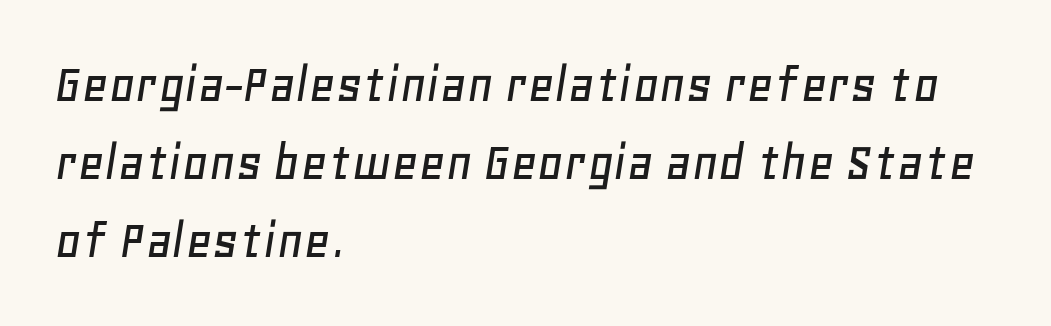
What's the leading like? Ordinary, nothing unusual. A typesetter would call this proportional, since set widths differ per character. These lines were composed using italics. One-word summary of the alignment: left. The strip under each line holds only bare page.
